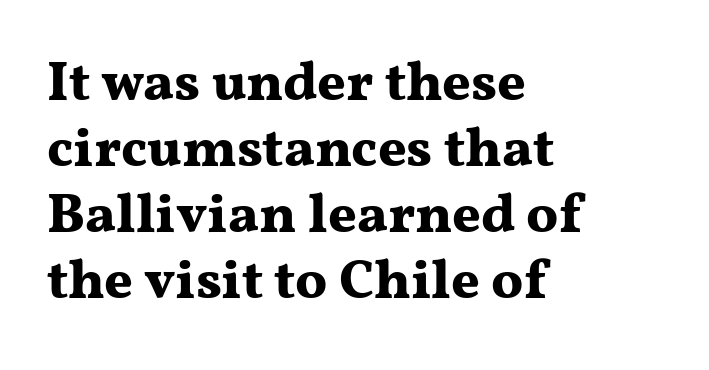
Q: Is the text bold? A: Yes.
Q: Is the text italic (slanted)? A: No, it is upright.
Q: Is the typeface a serif or a sans-serif typeface? A: Serif.
Q: Is the text underlined? A: No.
Q: How is the paragraph aligned? A: Left-aligned.
Q: Is the spacing between letters normal or unusually wide? A: Normal.
Q: Width (condensed, normal, or wide)? A: Wide.
Q: Stroke contrast? A: Medium.
Q: x-height? A: Medium.
Q: Monospaced? A: No.
